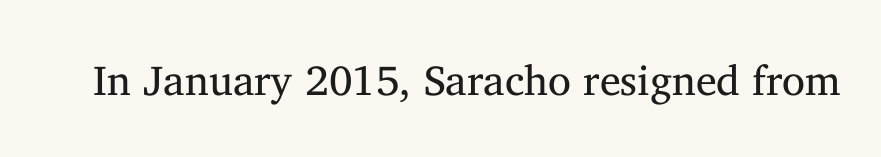
Standard letterfit; no display-style spreading of the glyphs. Character widths vary here, with narrow letters taking less room than wide ones. Check the space under the baseline: it is left empty. The font sits on the lighter half of the weight spectrum, regular included.
